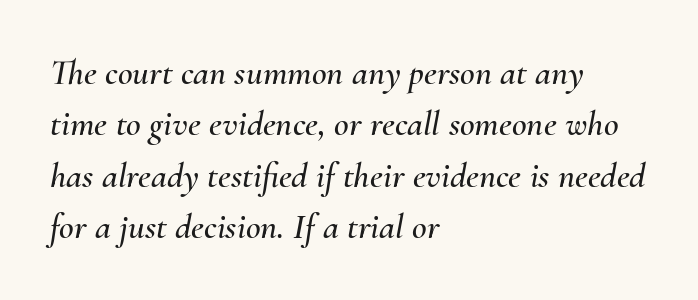
A typesetter would call this proportional, since set widths differ per character. Check under the words: just untouched page. The tracking reads as untouched default to a designer's eye. The typography opts for an oblique posture over an upright one.
